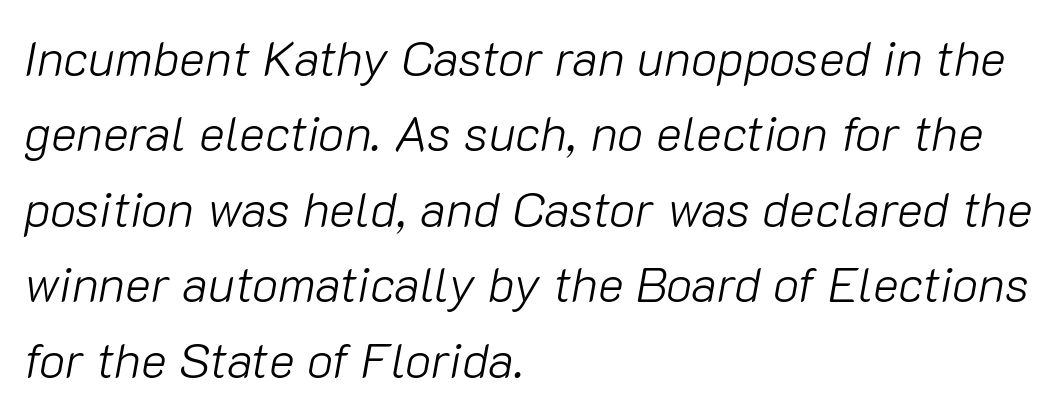
{"italic": "yes", "lean": "right", "slant_degrees": 10, "bold": "no", "weight": "light", "width": "normal", "stroke_contrast": "low", "x_height": "medium", "monospaced": "no", "underline": "no", "align": "left", "line_spacing": "normal", "line_spacing_ratio": 1.54, "letter_spacing": "normal", "letter_spacing_em": 0.0, "glyph_px": 49}
